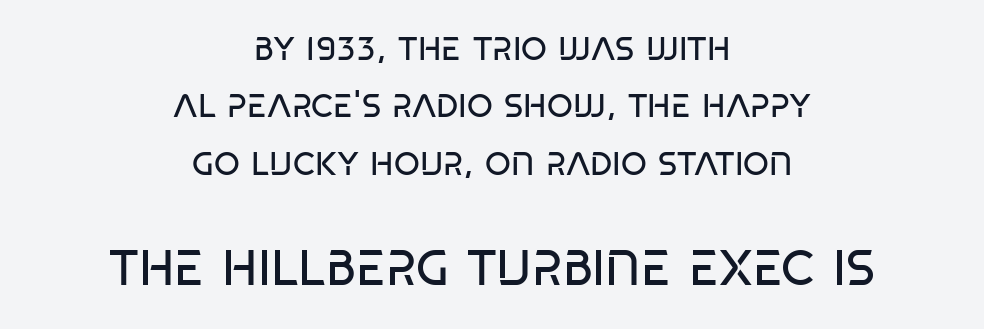
Larger block? The one below; the one above is distinctly smaller. The zone under the glyphs is completely vacant. No letter is thick-stroked: the sample isn't bold. Tracking value appears to be zero — textbook default spacing.
